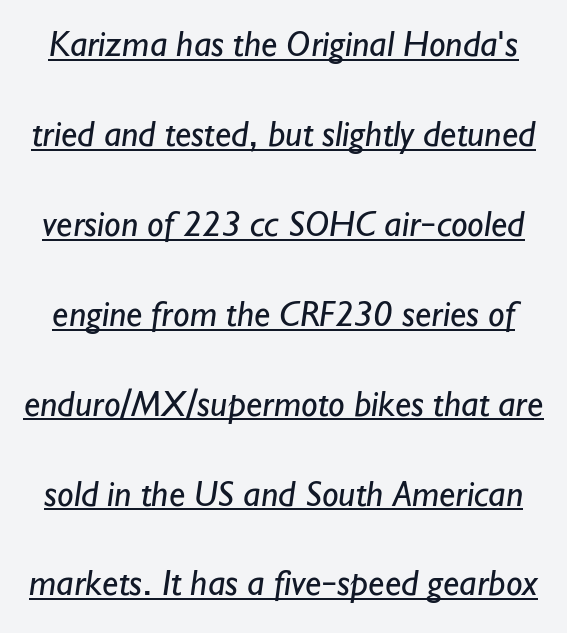
The image shows 37 px regular-weight sans-serif type; set loose line spacing (2.43x), normal letter spacing, underlined; low stroke contrast and a small x-height.
